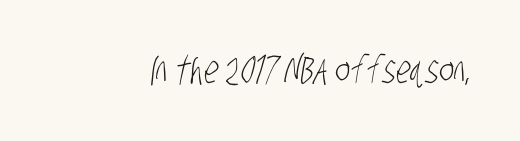
The image shows 38 px light, condensed sans-serif type; set normal letter spacing, not underlined; low stroke contrast and a large x-height.
